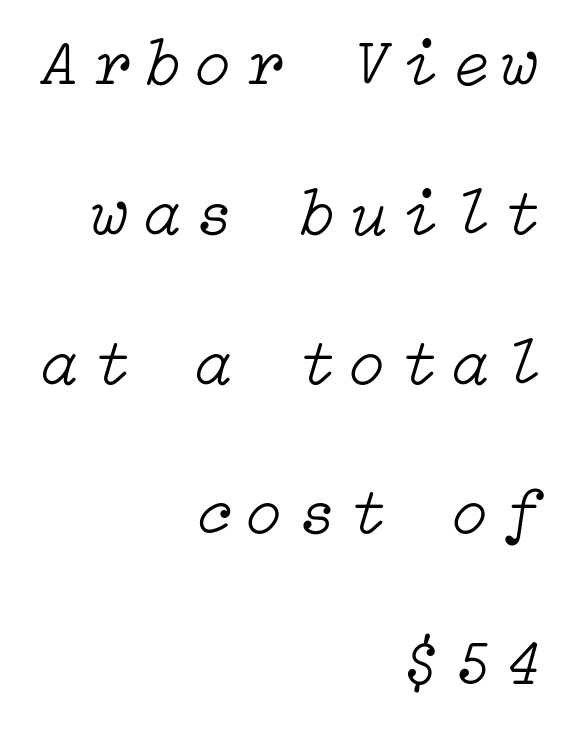
Q: Is the text bold? A: No.
Q: Is the text italic (slanted)? A: Yes, it leans right by about 15 degrees.
Q: Is the text underlined? A: No.
Q: How is the paragraph aligned? A: Right-aligned.
Q: Is the spacing between letters normal or unusually wide? A: Unusually wide.
Q: Is the spacing between lines tight, normal or loose? A: Loose.
Q: Width (condensed, normal, or wide)? A: Normal.
Q: Stroke contrast? A: Low.
Q: x-height? A: Medium.
